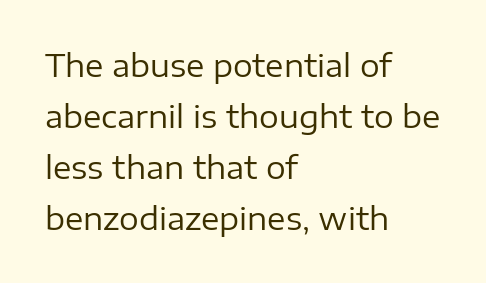
{"serif": "no", "italic": "no", "bold": "no", "weight": "regular", "width": "normal", "stroke_contrast": "low", "x_height": "medium", "monospaced": "no", "underline": "no", "align": "left", "line_spacing": "normal", "line_spacing_ratio": 1.65, "letter_spacing": "normal", "letter_spacing_em": 0.0, "glyph_px": 31}
